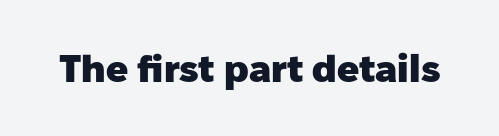
Q: Is the text bold? A: Yes.
Q: Is the text italic (slanted)? A: No, it is upright.
Q: Is the typeface a serif or a sans-serif typeface? A: Sans-serif.
Q: Is the text underlined? A: No.
Q: Is the spacing between letters normal or unusually wide? A: Normal.
Q: Width (condensed, normal, or wide)? A: Normal.
Q: Stroke contrast? A: Low.
Q: x-height? A: Medium.
Q: Monospaced? A: No.
